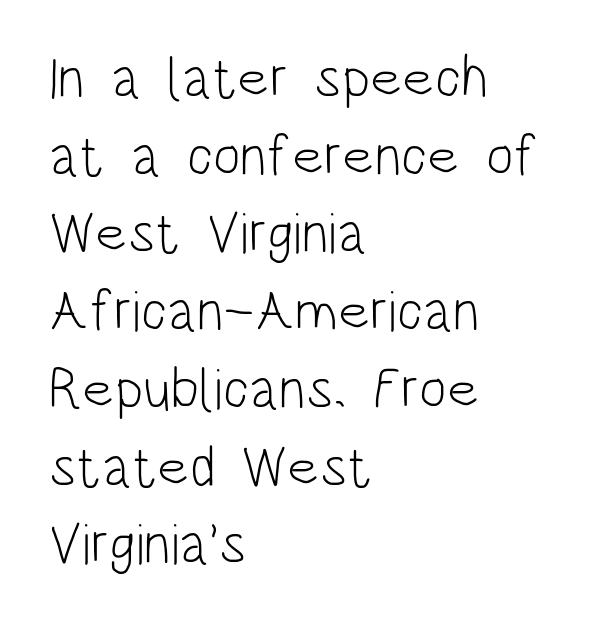
The block of text has a typical density, with ordinary space between rows. The gaps between neighbouring characters are ordinary and unremarkable. Alignment: flush left. Varying glyph widths throughout — classic text-font behaviour. The type sits square on the baseline with zero lean.
